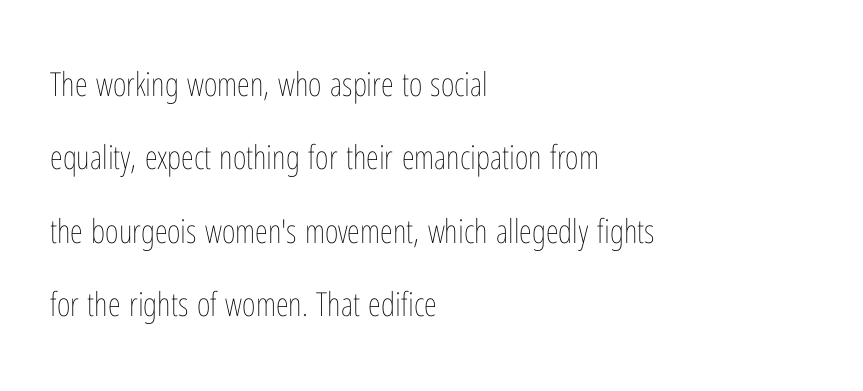
The image shows 33 px thin, condensed type, upright; set left-aligned, loose line spacing (2.22x), normal letter spacing, not underlined; low stroke contrast and a medium x-height.
